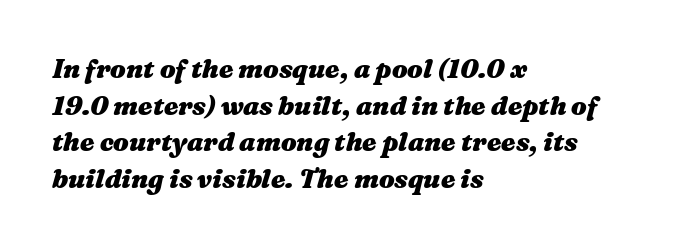
Each line starts at the same left margin while the right side varies. Compared with ordinary roman type, these characters are visibly tilted. Standard letterfit; no display-style spreading of the glyphs. In terms of weight, the rendering is a true, heavy bold. Baseline-to-baseline distance is the conventional proportion of letter height. Only glyphs here, with clear space below each row.
